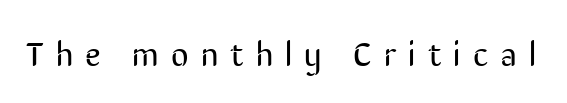
The image shows 34 px regular-weight, condensed sans-serif type, upright; set unusually wide letter spacing (+0.36 em), not underlined; low stroke contrast and a medium x-height.
